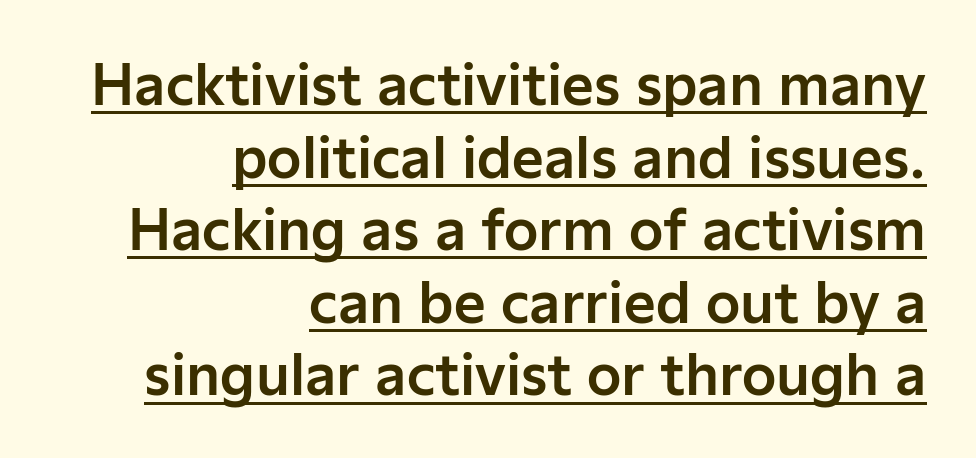
Q: Is the text italic (slanted)? A: No, it is upright.
Q: Is the typeface a serif or a sans-serif typeface? A: Sans-serif.
Q: Is the text underlined? A: Yes.
Q: How is the paragraph aligned? A: Right-aligned.
Q: Is the spacing between letters normal or unusually wide? A: Normal.
Q: Is the spacing between lines tight, normal or loose? A: Normal.
Q: Width (condensed, normal, or wide)? A: Normal.
Q: Stroke contrast? A: Low.
Q: x-height? A: Medium.
Q: Monospaced? A: No.
